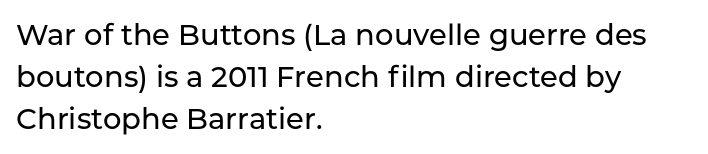
{"serif": "no", "italic": "no", "width": "normal", "stroke_contrast": "low", "x_height": "medium", "monospaced": "no", "underline": "no", "align": "left", "line_spacing": "normal", "line_spacing_ratio": 1.45, "letter_spacing": "normal", "letter_spacing_em": 0.0, "glyph_px": 29}
